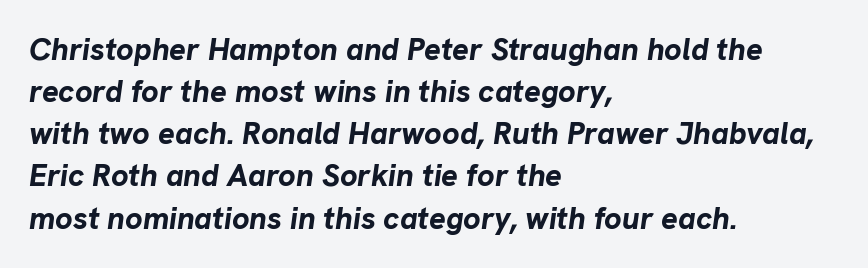
Q: Is the text bold? A: Yes.
Q: Is the text italic (slanted)? A: Yes, it leans right by about 8 degrees.
Q: Is the text underlined? A: No.
Q: How is the paragraph aligned? A: Left-aligned.
Q: Is the spacing between letters normal or unusually wide? A: Normal.
Q: Is the spacing between lines tight, normal or loose? A: Normal.
Q: Width (condensed, normal, or wide)? A: Normal.
Q: Stroke contrast? A: Low.
Q: x-height? A: Medium.
Q: Monospaced? A: No.
